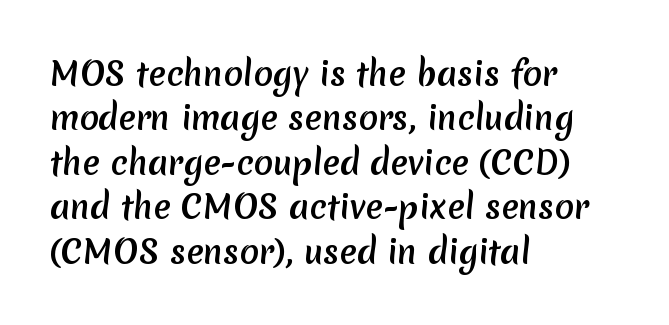
The image shows 32 px semibold sans-serif type; set left-aligned, normal line spacing (1.39x), normal letter spacing, not underlined; low stroke contrast and a medium x-height.
